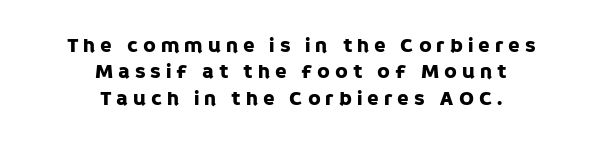
You could only call the tracking loose — the letters float apart. Rendered with straight, roman letterforms. A clean baseline with only descenders dipping below it. Which margin do the lines hug? Neither — every line sits in the middle.
